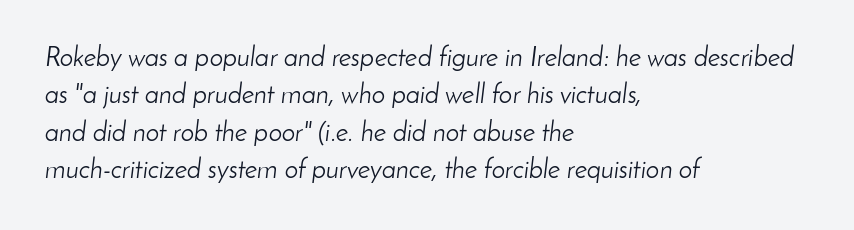
{"italic": "yes", "lean": "right", "slant_degrees": 8, "bold": "no", "underline": "no", "align": "left", "line_spacing": "normal", "line_spacing_ratio": 1.38, "letter_spacing": "normal", "letter_spacing_em": 0.0, "glyph_px": 27}
